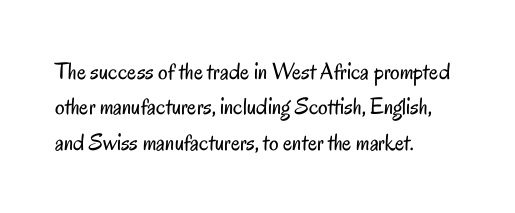
Tracking value appears to be zero — textbook default spacing. Posture: straight, roman, zero tilt. Leftover space on each line is placed entirely after the last word. This is not heavy type; no bold has been used.
